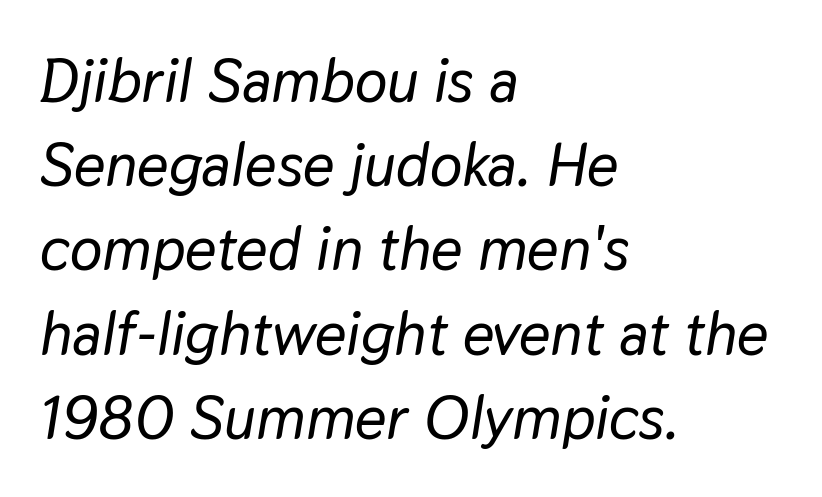
You could not count columns in this text — the font is proportionally spaced. Standard letterfit; no display-style spreading of the glyphs. Rows of type keep a routine distance in the vertical direction. Underlining? Definitely not there. Line beginnings align vertically; line endings do not.
